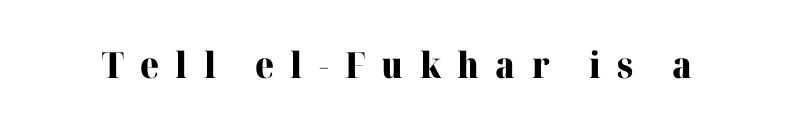
Q: Is the text bold? A: Yes.
Q: Is the text italic (slanted)? A: No, it is upright.
Q: Is the typeface a serif or a sans-serif typeface? A: Serif.
Q: Is the text underlined? A: No.
Q: Is the spacing between letters normal or unusually wide? A: Unusually wide.
Q: Width (condensed, normal, or wide)? A: Normal.
Q: Stroke contrast? A: High.
Q: x-height? A: Medium.
Q: Monospaced? A: No.
